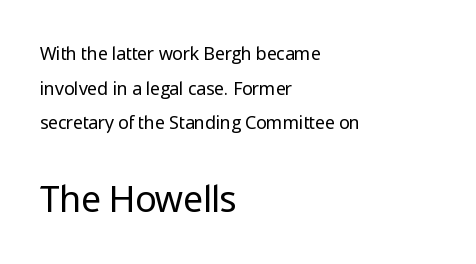
The image shows 36 px regular-weight sans-serif type, upright; set left-aligned, loose line spacing (1.93x), normal letter spacing, not underlined; the second (bottom) block is 2.0x larger; low stroke contrast and a medium x-height.
